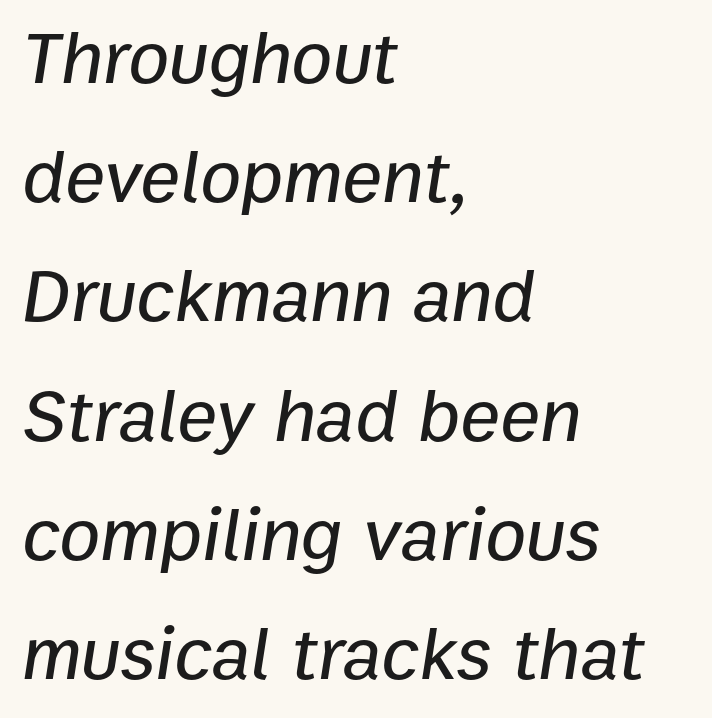
Regarding leading, the lines here are spaced in the standard way. Tracking value appears to be zero — textbook default spacing. The passage shown leans; its letterforms are oblique. Nobody drew a line under any word here. The passage is arranged the way most books set body copy — flush left. Each letter keeps its own natural width here, so spacing adapts to shape.
